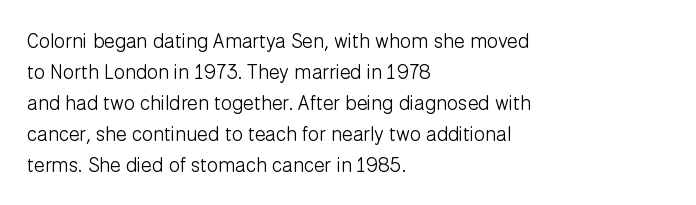
{"italic": "no", "bold": "no", "underline": "no", "align": "left", "line_spacing": "normal", "line_spacing_ratio": 1.55, "letter_spacing": "normal", "letter_spacing_em": 0.0, "glyph_px": 20}
